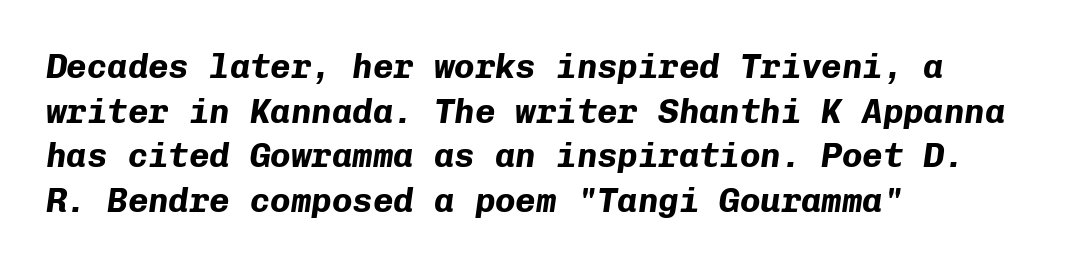
{"italic": "yes", "lean": "right", "slant_degrees": 8, "bold": "yes", "weight": "bold", "width": "normal", "stroke_contrast": "low", "x_height": "medium", "monospaced": "yes", "underline": "no", "align": "left", "line_spacing": "normal", "line_spacing_ratio": 1.31, "letter_spacing": "normal", "letter_spacing_em": 0.0, "glyph_px": 34}
